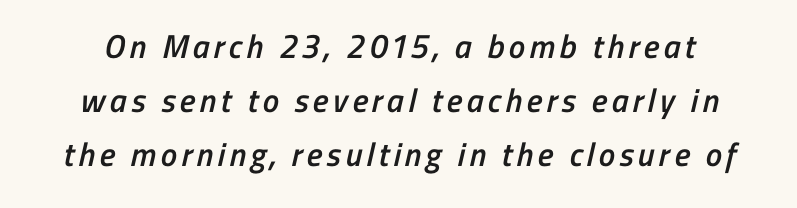
{"serif": "no", "bold": "semi", "weight": "semibold", "width": "condensed", "stroke_contrast": "low", "x_height": "medium", "monospaced": "no", "underline": "no", "line_spacing": "normal", "line_spacing_ratio": 1.64, "glyph_px": 33}
